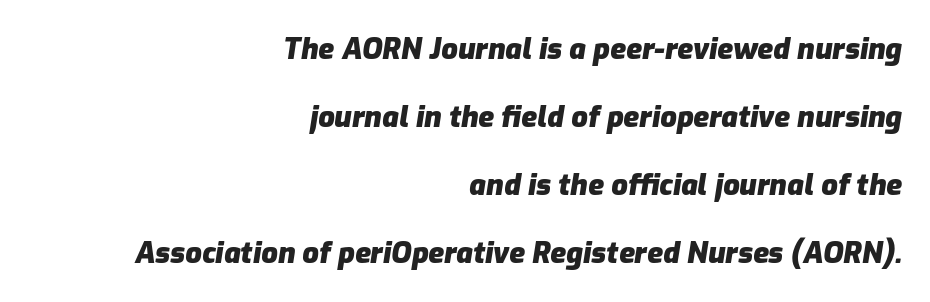
{"italic": "yes", "lean": "right", "slant_degrees": 9, "bold": "yes", "weight": "heavy", "width": "normal", "stroke_contrast": "low", "x_height": "medium", "monospaced": "no", "underline": "no", "align": "right", "line_spacing": "loose", "line_spacing_ratio": 2.34, "letter_spacing": "normal", "letter_spacing_em": 0.0, "glyph_px": 29}
